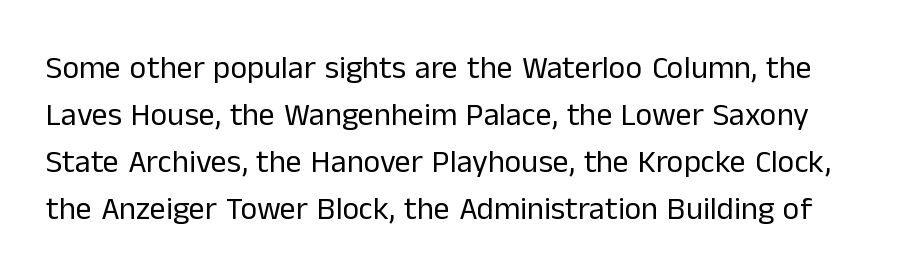
Q: Is the text bold? A: No.
Q: Is the text italic (slanted)? A: No, it is upright.
Q: Is the typeface a serif or a sans-serif typeface? A: Sans-serif.
Q: Is the text underlined? A: No.
Q: Is the spacing between letters normal or unusually wide? A: Normal.
Q: Is the spacing between lines tight, normal or loose? A: Normal.
Q: Width (condensed, normal, or wide)? A: Normal.
Q: Stroke contrast? A: Low.
Q: x-height? A: Medium.
Q: Monospaced? A: No.
